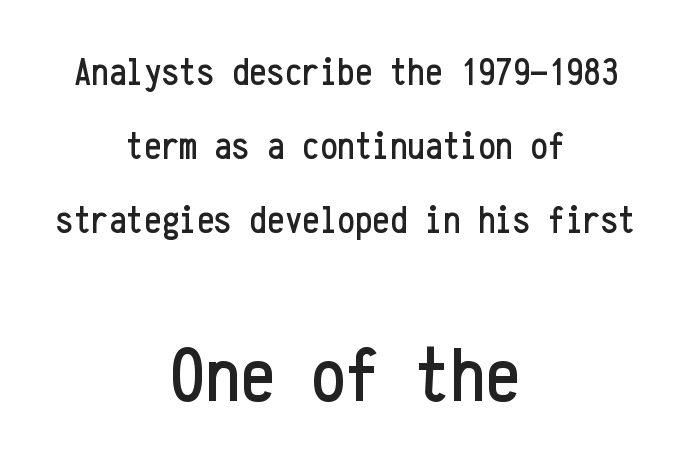
Q: Is the text italic (slanted)? A: No, it is upright.
Q: Is the typeface a serif or a sans-serif typeface? A: Sans-serif.
Q: Is the text underlined? A: No.
Q: How is the paragraph aligned? A: Centered.
Q: Is the spacing between letters normal or unusually wide? A: Normal.
Q: Is the spacing between lines tight, normal or loose? A: Loose.
Q: Which block of text is set in a larger size, the first (top) or the second (bottom)? A: The second (bottom) one.
Q: Width (condensed, normal, or wide)? A: Condensed.
Q: Stroke contrast? A: Low.
Q: x-height? A: Medium.
Q: Monospaced? A: Yes.
